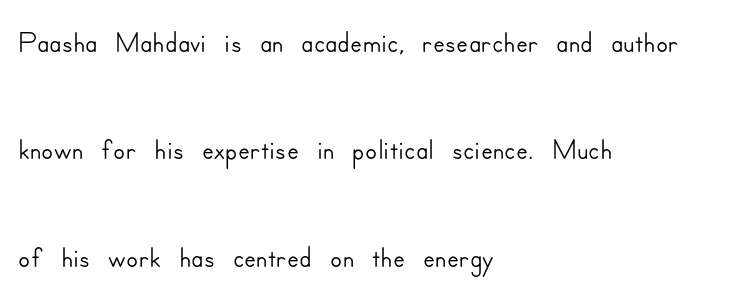
The image shows 44 px sans-serif type, upright; set left-aligned, loose line spacing (2.44x), normal letter spacing, not underlined; low stroke contrast and a small x-height.
